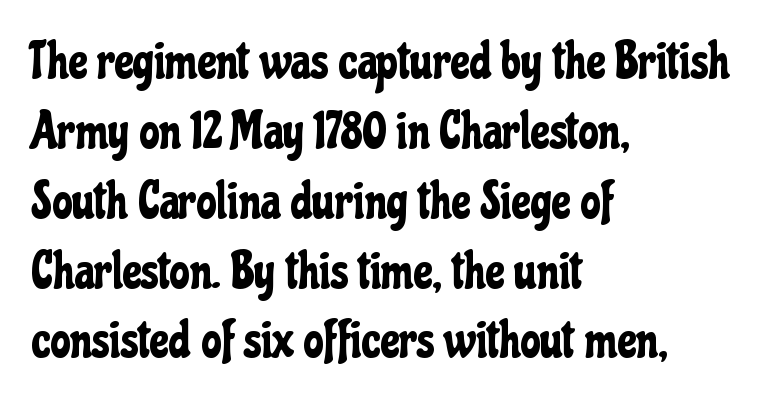
{"serif": "no", "italic": "no", "width": "condensed", "stroke_contrast": "low", "x_height": "medium", "monospaced": "no", "underline": "no", "align": "left", "line_spacing": "normal", "line_spacing_ratio": 1.37, "letter_spacing": "normal", "letter_spacing_em": 0.0, "glyph_px": 51}
